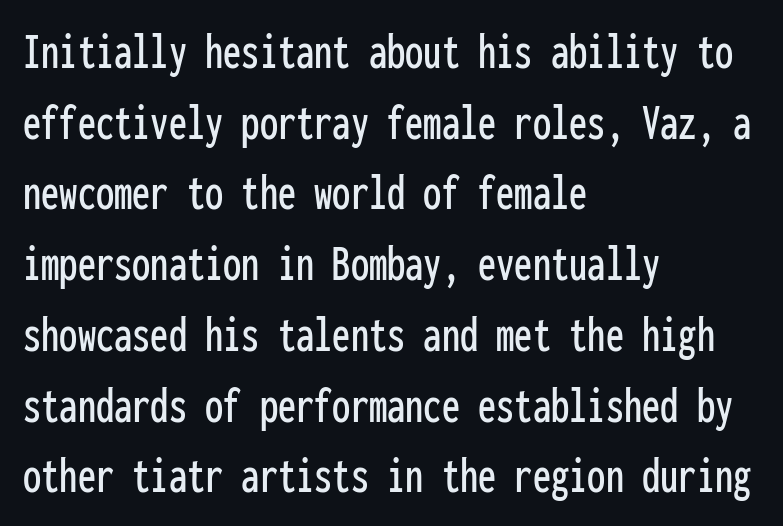
The image shows 52 px condensed sans-serif type, upright, monospaced; set left-aligned, normal line spacing (1.36x), normal letter spacing, not underlined; low stroke contrast and a medium x-height.
